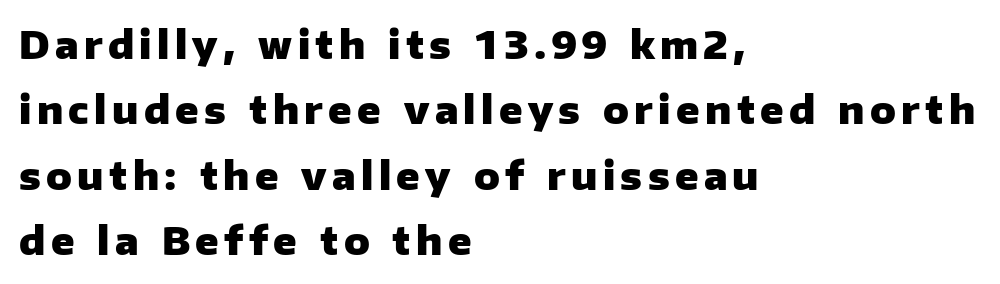
The image shows 38 px heavy sans-serif type, upright; set left-aligned, line spacing 1.72x, not underlined; low stroke contrast and a medium x-height.
